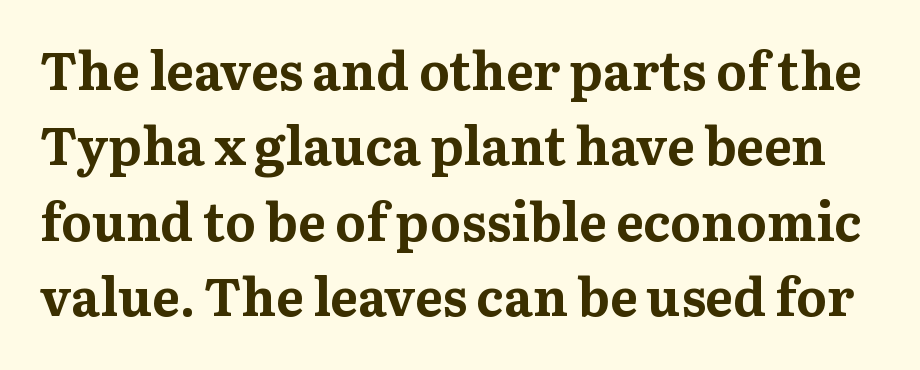
These words are printed bold, with thick strokes throughout. Vertically, the passage feels balanced, rows spaced as you'd expect. Notice how the stems are strictly vertical — no italics here. Note: serifs present on the glyphs. The space beneath each line is pristine and unruled. Note the varied advance widths — an 'i' is clearly narrower than an 'm'.
